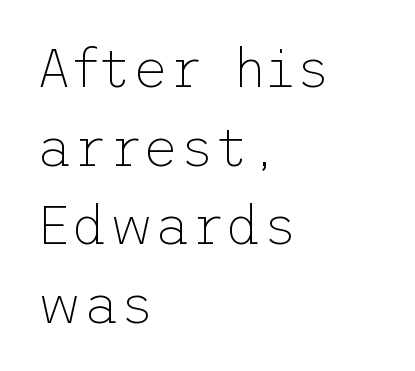
Spacing between characters is what you'd get straight out of the box. Alignment: flush left. Check under the words: just untouched page. How would I describe the line gaps? Plain and ordinary. Unlike a traditional serif, this face leaves its strokes unadorned. The type sits square on the baseline with zero lean.
